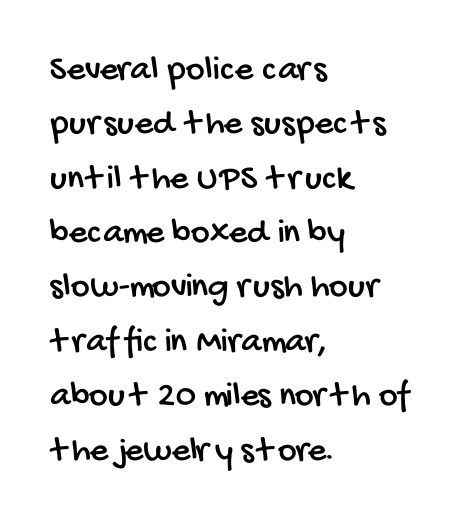
Q: Is the typeface a serif or a sans-serif typeface? A: Sans-serif.
Q: Is the text underlined? A: No.
Q: How is the paragraph aligned? A: Left-aligned.
Q: Is the spacing between letters normal or unusually wide? A: Normal.
Q: Is the spacing between lines tight, normal or loose? A: Normal.
Q: Width (condensed, normal, or wide)? A: Condensed.
Q: Stroke contrast? A: Low.
Q: x-height? A: Large.
Q: Monospaced? A: No.
